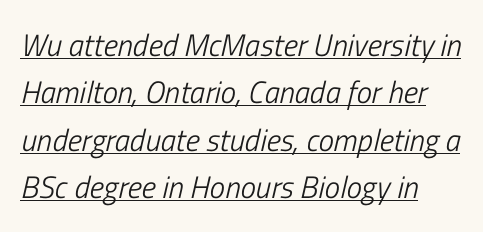
{"italic": "yes", "lean": "right", "slant_degrees": 13, "bold": "no", "weight": "light", "width": "condensed", "stroke_contrast": "low", "x_height": "medium", "monospaced": "no", "underline": "yes", "align": "left", "line_spacing": "normal", "line_spacing_ratio": 1.53, "letter_spacing": "normal", "letter_spacing_em": 0.0, "glyph_px": 31}
